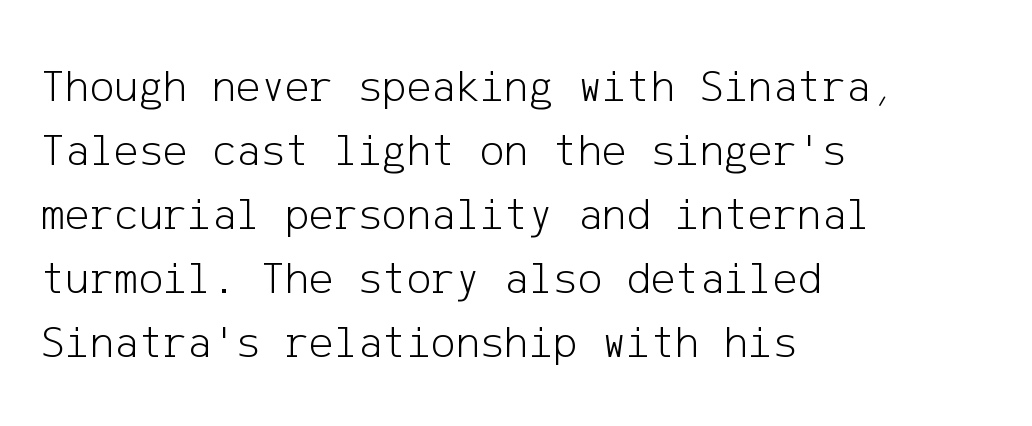
Compared with a centered layout, this one pins lines to the left instead. In terms of letterspacing, this is plain default setting. Classification — sans serif. This is roman type, the default non-slanted kind.
